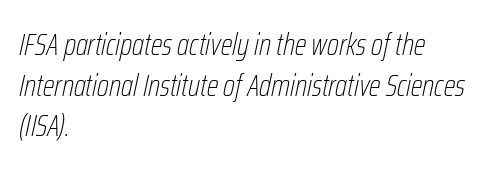
Vertically, the passage feels balanced, rows spaced as you'd expect. Clear beneath every line of the passage. The ragged edge is on the right, which tells us the setting is flush left. The letters look calm and open, with moderate or lighter stems. Letter spacing: default.
